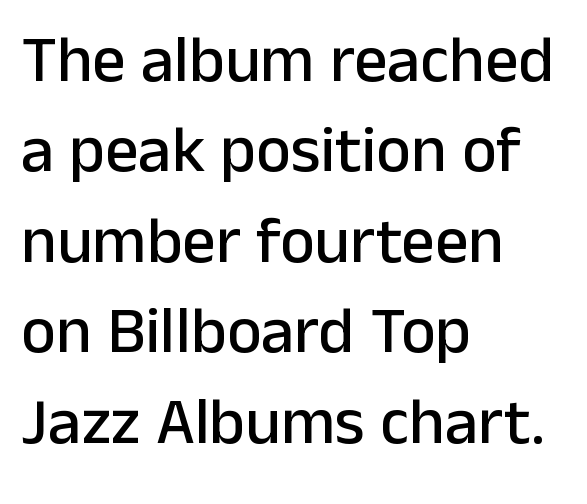
{"serif": "no", "italic": "no", "width": "normal", "stroke_contrast": "low", "x_height": "medium", "monospaced": "no", "underline": "no", "align": "left", "line_spacing": "normal", "line_spacing_ratio": 1.37, "letter_spacing": "normal", "letter_spacing_em": 0.0, "glyph_px": 66}
